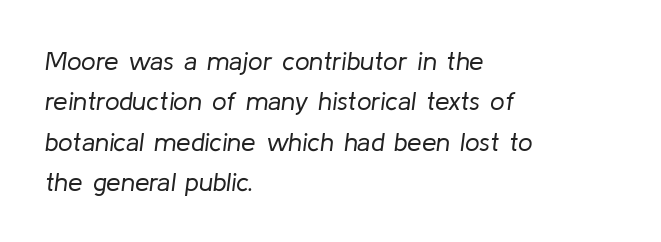
The image shows 26 px text type, italic (leaning right); set left-aligned, normal line spacing (1.55x), normal letter spacing, not underlined.
